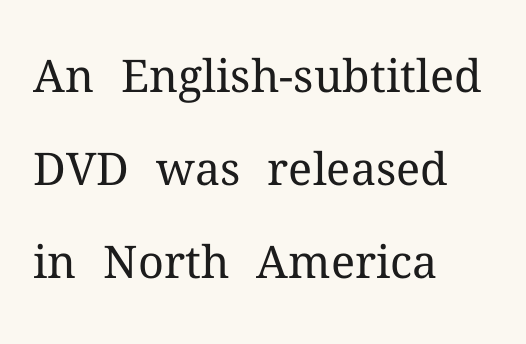
{"serif": "yes", "italic": "no", "bold": "no", "weight": "regular", "width": "normal", "stroke_contrast": "medium", "x_height": "medium", "monospaced": "no", "underline": "no", "align": "left", "line_spacing": "loose", "line_spacing_ratio": 2.07, "letter_spacing": "normal", "letter_spacing_em": 0.0, "glyph_px": 45}
